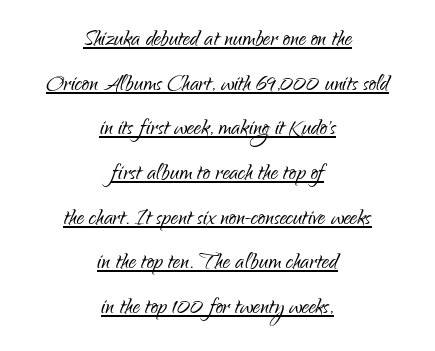
Q: Is the text bold? A: No.
Q: Is the text italic (slanted)? A: Yes.
Q: Is the typeface a serif or a sans-serif typeface? A: Sans-serif.
Q: Is the text underlined? A: Yes.
Q: How is the paragraph aligned? A: Centered.
Q: Is the spacing between letters normal or unusually wide? A: Normal.
Q: Is the spacing between lines tight, normal or loose? A: Normal.
Q: Width (condensed, normal, or wide)? A: Condensed.
Q: Stroke contrast? A: Low.
Q: x-height? A: Small.
Q: Monospaced? A: No.
